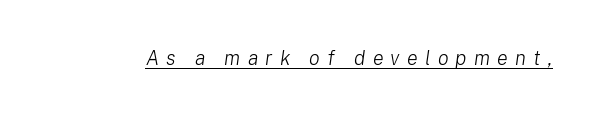
The image shows 20 px text type, italic (leaning right); set unusually wide letter spacing (+0.36 em), underlined.
